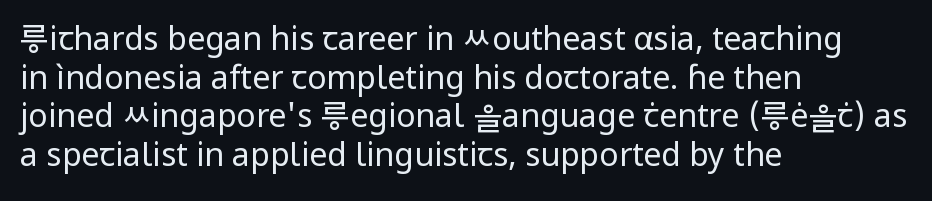
The image shows 32 px regular-weight sans-serif type, upright; set left-aligned, line spacing 1.21x, normal letter spacing, not underlined; low stroke contrast and a medium x-height.
